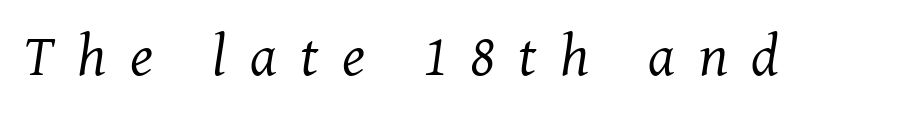
{"serif": "yes", "italic": "yes", "lean": "right", "slant_degrees": 8, "bold": "no", "weight": "regular", "width": "normal", "stroke_contrast": "medium", "x_height": "medium", "monospaced": "no", "underline": "no", "letter_spacing": "wide", "letter_spacing_em": 0.4, "glyph_px": 59}
